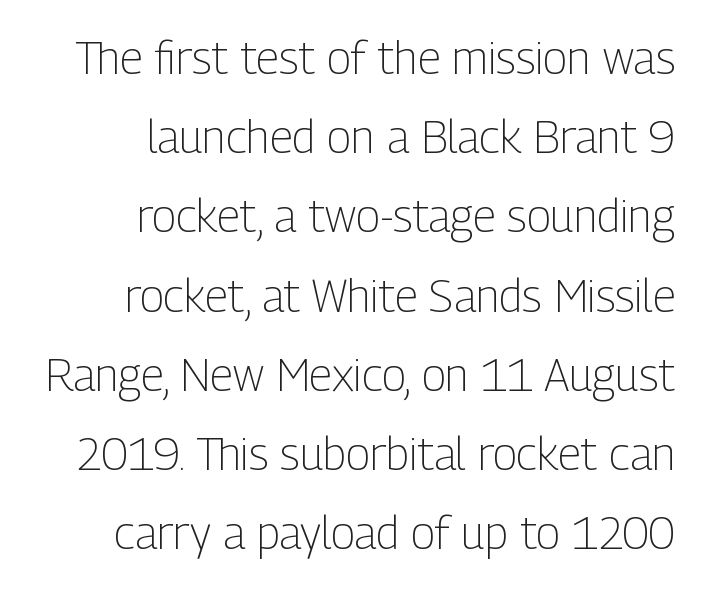
Q: Is the text bold? A: No.
Q: Is the text italic (slanted)? A: No, it is upright.
Q: Is the typeface a serif or a sans-serif typeface? A: Sans-serif.
Q: Is the text underlined? A: No.
Q: How is the paragraph aligned? A: Right-aligned.
Q: Is the spacing between letters normal or unusually wide? A: Normal.
Q: Width (condensed, normal, or wide)? A: Condensed.
Q: Stroke contrast? A: Low.
Q: x-height? A: Medium.
Q: Monospaced? A: No.
